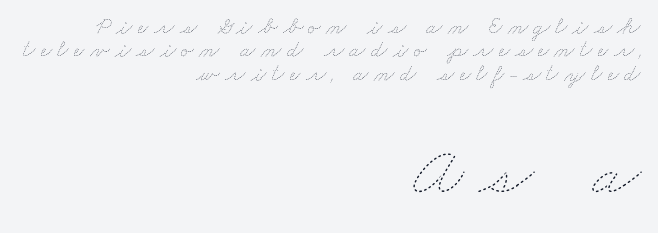
Size contrast runs from small at the top to large at the bottom. Horizontal bands of white between lines are thin slivers. The line texture is sparse and dotted thanks to wide tracking. Character widths vary here, with narrow letters taking less room than wide ones. Underlining? Definitely not there. Casual observation: everything's shoved over to the right.
